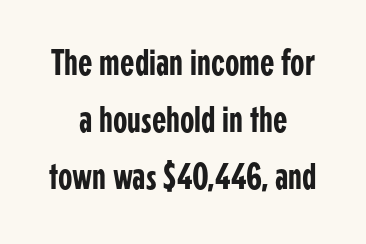
The image shows 37 px condensed sans-serif type, upright; set centered, normal line spacing (1.54x), normal letter spacing, not underlined; low stroke contrast and a medium x-height.
